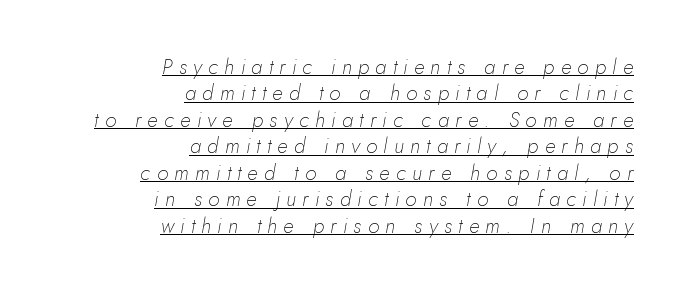
The image shows 21 px text type, italic (leaning right); set right-aligned, normal line spacing (1.26x), unusually wide letter spacing (+0.3 em), underlined.
